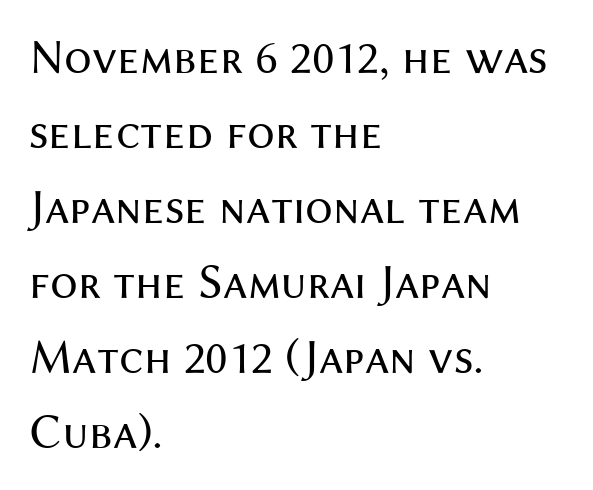
The image shows 49 px regular-weight sans-serif type, upright; set left-aligned, normal line spacing (1.53x), normal letter spacing, not underlined; medium stroke contrast and a medium x-height.
